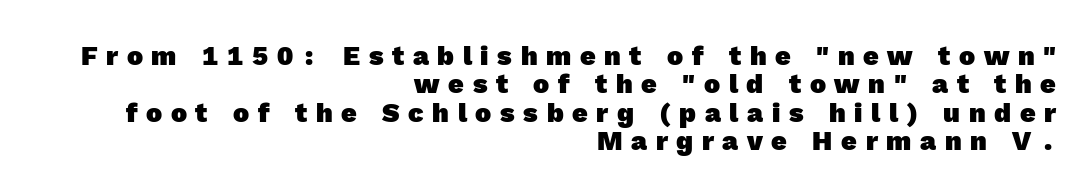
Q: Is the text bold? A: Yes.
Q: Is the text underlined? A: No.
Q: How is the paragraph aligned? A: Right-aligned.
Q: Is the spacing between letters normal or unusually wide? A: Unusually wide.
Q: Is the spacing between lines tight, normal or loose? A: Tight.
